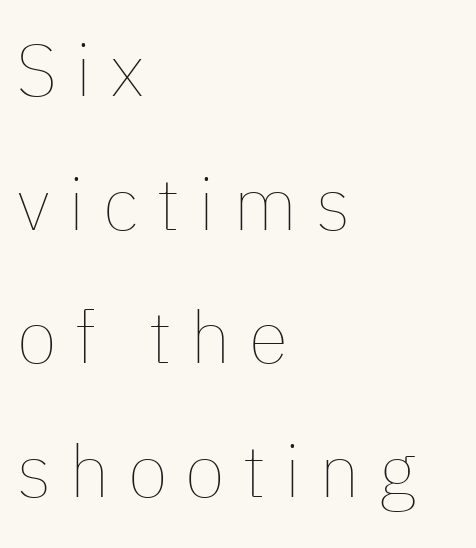
{"italic": "no", "bold": "no", "weight": "thin", "width": "normal", "stroke_contrast": "low", "x_height": "medium", "monospaced": "no", "underline": "no", "align": "left", "line_spacing_ratio": 1.83, "letter_spacing": "wide", "letter_spacing_em": 0.25, "glyph_px": 73}
